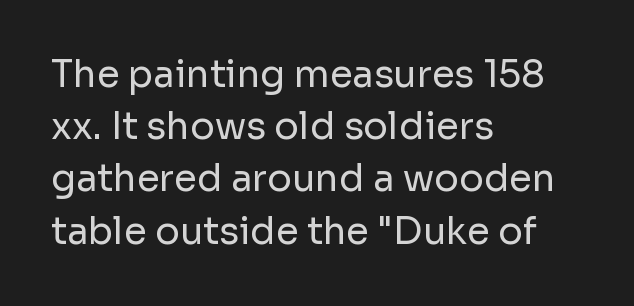
{"serif": "no", "italic": "no", "bold": "no", "weight": "regular", "width": "normal", "stroke_contrast": "low", "x_height": "medium", "monospaced": "no", "underline": "no", "align": "left", "line_spacing": "normal", "line_spacing_ratio": 1.41, "letter_spacing": "normal", "letter_spacing_em": 0.0, "glyph_px": 37}
